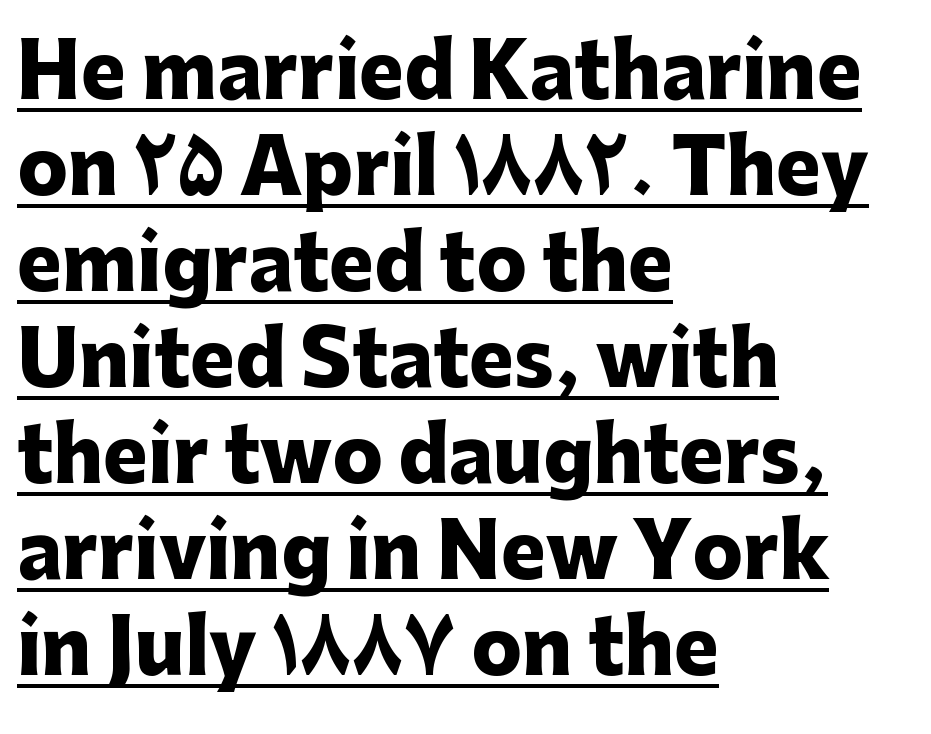
{"serif": "no", "italic": "no", "bold": "yes", "weight": "heavy", "width": "normal", "stroke_contrast": "low", "x_height": "medium", "monospaced": "no", "underline": "yes", "align": "left", "line_spacing": "normal", "line_spacing_ratio": 1.28, "letter_spacing": "normal", "letter_spacing_em": 0.0, "glyph_px": 75}
